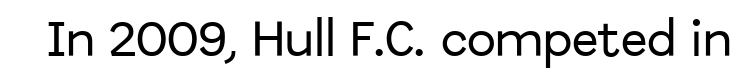
{"serif": "no", "italic": "no", "width": "normal", "stroke_contrast": "low", "x_height": "medium", "monospaced": "no", "underline": "no", "letter_spacing": "normal", "letter_spacing_em": 0.0, "glyph_px": 39}
